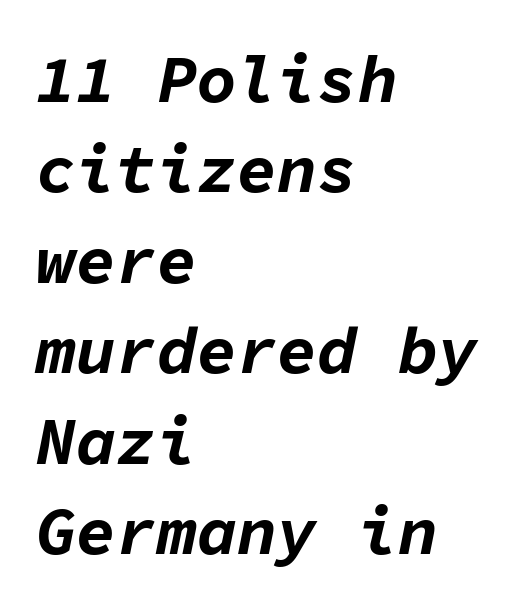
Evenly set lines give the paragraph a standard silhouette. In terms of weight, the rendering is a true, heavy bold. The rendering applies a slant to the glyphs. Caption: standard tracking, unaltered. Every character here occupies the same horizontal width, giving the sample a typewriter-like rhythm.
